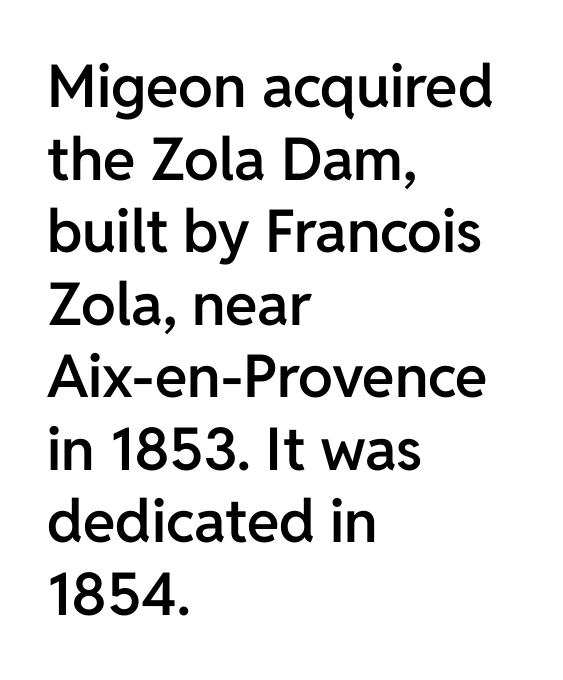
Q: Is the text bold? A: Semi-bold.
Q: Is the text italic (slanted)? A: No, it is upright.
Q: Is the typeface a serif or a sans-serif typeface? A: Sans-serif.
Q: Is the text underlined? A: No.
Q: How is the paragraph aligned? A: Left-aligned.
Q: Is the spacing between letters normal or unusually wide? A: Normal.
Q: Width (condensed, normal, or wide)? A: Normal.
Q: Stroke contrast? A: Low.
Q: x-height? A: Medium.
Q: Monospaced? A: No.
